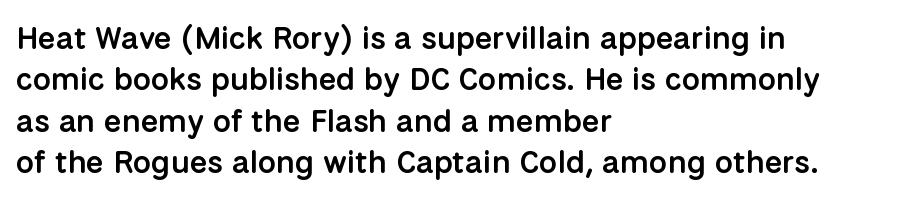
{"serif": "no", "italic": "no", "bold": "semi", "weight": "semibold", "width": "normal", "stroke_contrast": "low", "x_height": "medium", "monospaced": "no", "underline": "no", "align": "left", "line_spacing": "normal", "line_spacing_ratio": 1.29, "letter_spacing": "normal", "letter_spacing_em": 0.0, "glyph_px": 32}
